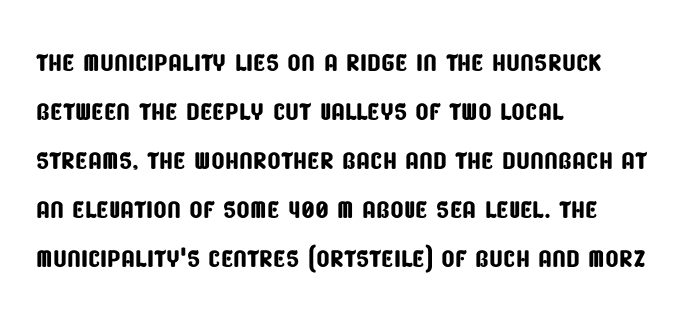
Q: Is the typeface a serif or a sans-serif typeface? A: Sans-serif.
Q: Is the text underlined? A: No.
Q: How is the paragraph aligned? A: Left-aligned.
Q: Is the spacing between letters normal or unusually wide? A: Normal.
Q: Is the spacing between lines tight, normal or loose? A: Normal.
Q: Width (condensed, normal, or wide)? A: Condensed.
Q: Stroke contrast? A: Low.
Q: x-height? A: Large.
Q: Monospaced? A: No.
